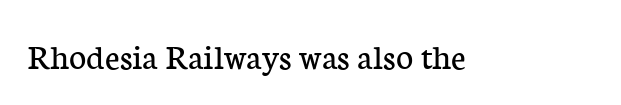
Q: Is the text bold? A: No.
Q: Is the text italic (slanted)? A: No, it is upright.
Q: Is the typeface a serif or a sans-serif typeface? A: Serif.
Q: Is the text underlined? A: No.
Q: Is the spacing between letters normal or unusually wide? A: Normal.
Q: Width (condensed, normal, or wide)? A: Normal.
Q: Stroke contrast? A: Low.
Q: x-height? A: Medium.
Q: Monospaced? A: No.
